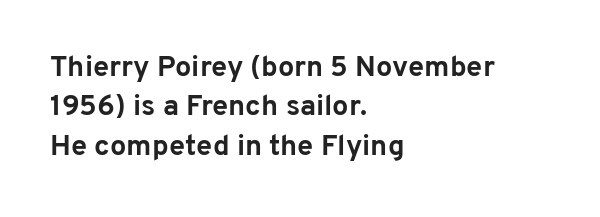
Q: Is the text bold? A: Yes.
Q: Is the text italic (slanted)? A: No, it is upright.
Q: Is the typeface a serif or a sans-serif typeface? A: Sans-serif.
Q: Is the text underlined? A: No.
Q: How is the paragraph aligned? A: Left-aligned.
Q: Is the spacing between letters normal or unusually wide? A: Normal.
Q: Is the spacing between lines tight, normal or loose? A: Normal.
Q: Width (condensed, normal, or wide)? A: Normal.
Q: Stroke contrast? A: Low.
Q: x-height? A: Medium.
Q: Monospaced? A: No.
